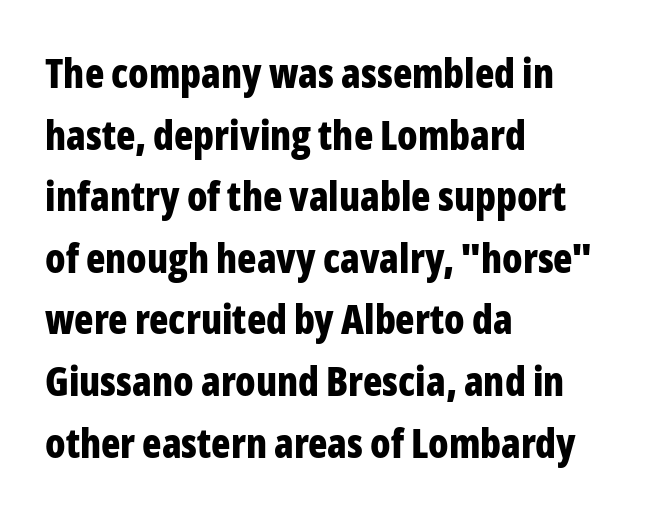
{"serif": "no", "italic": "no", "bold": "yes", "weight": "bold", "width": "condensed", "stroke_contrast": "low", "x_height": "medium", "monospaced": "no", "underline": "no", "align": "left", "line_spacing": "normal", "line_spacing_ratio": 1.54, "letter_spacing": "normal", "letter_spacing_em": 0.0, "glyph_px": 40}
